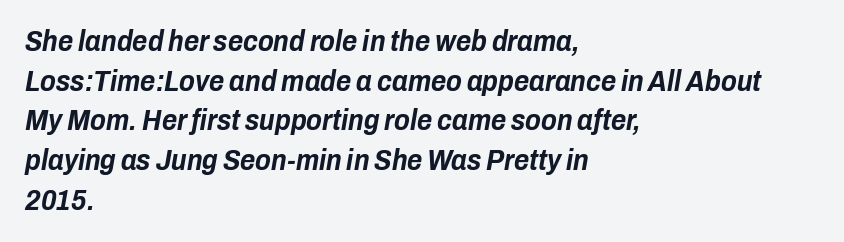
Q: Is the text bold? A: Yes.
Q: Is the text italic (slanted)? A: Yes, it leans right by about 10 degrees.
Q: Is the text underlined? A: No.
Q: How is the paragraph aligned? A: Left-aligned.
Q: Is the spacing between letters normal or unusually wide? A: Normal.
Q: Is the spacing between lines tight, normal or loose? A: Normal.
Q: Width (condensed, normal, or wide)? A: Condensed.
Q: Stroke contrast? A: Low.
Q: x-height? A: Medium.
Q: Monospaced? A: No.
